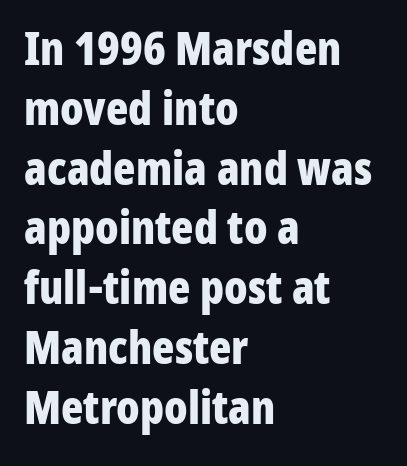
The passage shown is typeset with a sans-serif family. A roman cut, with each character standing at attention. The strip under each line holds only bare page. A classic flush-left, rag-right setting is used for this passage. A typesetter would call this leading conventional body-copy spacing.
